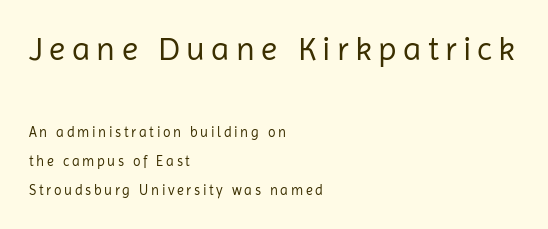
{"serif": "no", "italic": "no", "bold": "no", "weight": "regular", "width": "normal", "stroke_contrast": "low", "x_height": "medium", "monospaced": "no", "underline": "no", "align": "left", "line_spacing": "loose", "line_spacing_ratio": 2.08, "larger_block": "first", "size_ratio": 2.36, "glyph_px": 33}
